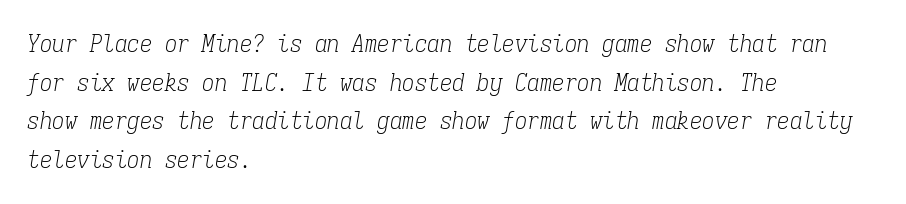
Q: Is the text bold? A: No.
Q: Is the text italic (slanted)? A: Yes, it leans right by about 9 degrees.
Q: Is the text underlined? A: No.
Q: How is the paragraph aligned? A: Left-aligned.
Q: Is the spacing between letters normal or unusually wide? A: Normal.
Q: Is the spacing between lines tight, normal or loose? A: Normal.
